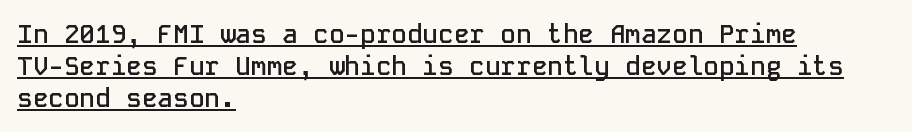
The image shows 26 px text type, upright; set left-aligned, line spacing 1.23x, normal letter spacing, underlined.
